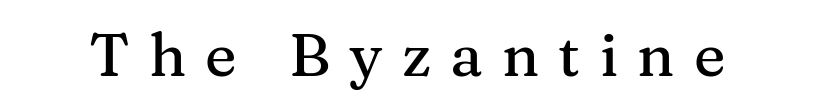
The foot of each line stays bare and open. You could only call the tracking loose — the letters float apart. This is roman type, the default non-slanted kind. Looks like regular typesetting: each glyph gets only the width it needs. Old-style or modern, the face here clearly has serifs.
